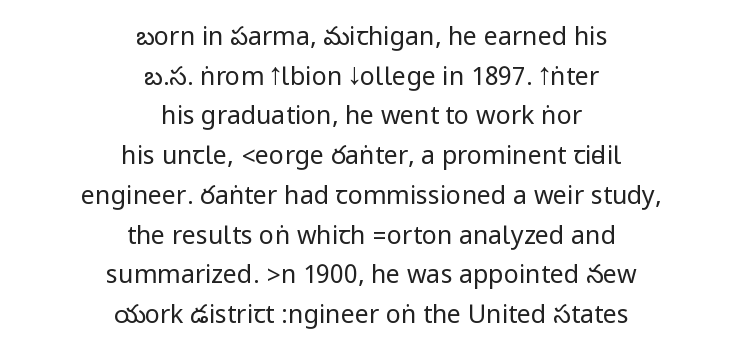
The image shows 25 px text type, upright; set centered, normal line spacing (1.59x), normal letter spacing, not underlined.
